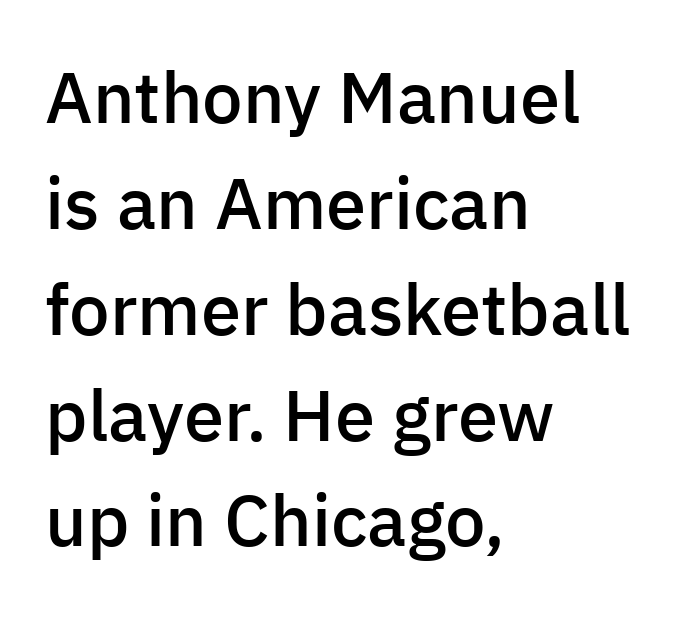
Any mark beneath the type? The region is blank. A classic flush-left, rag-right setting is used for this passage. The letterforms sit shoulder to shoulder at normal distance. Evenly set lines give the paragraph a standard silhouette. Character widths vary here, with narrow letters taking less room than wide ones. In terms of letterform style, serifs are entirely absent.
